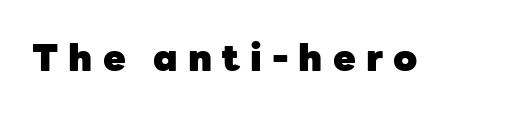
The image shows 37 px heavy sans-serif type, upright; set unusually wide letter spacing (+0.27 em), not underlined; low stroke contrast and a medium x-height.
